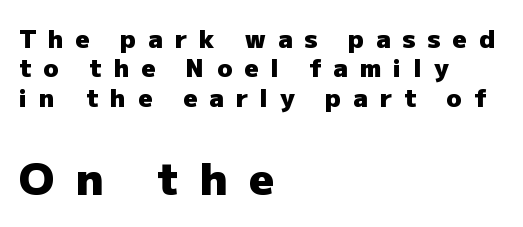
The image shows 44 px heavy sans-serif type, upright; set left-aligned, line spacing 1.18x, unusually wide letter spacing (+0.48 em), not underlined; the second (bottom) block is 1.76x larger; low stroke contrast and a medium x-height.
